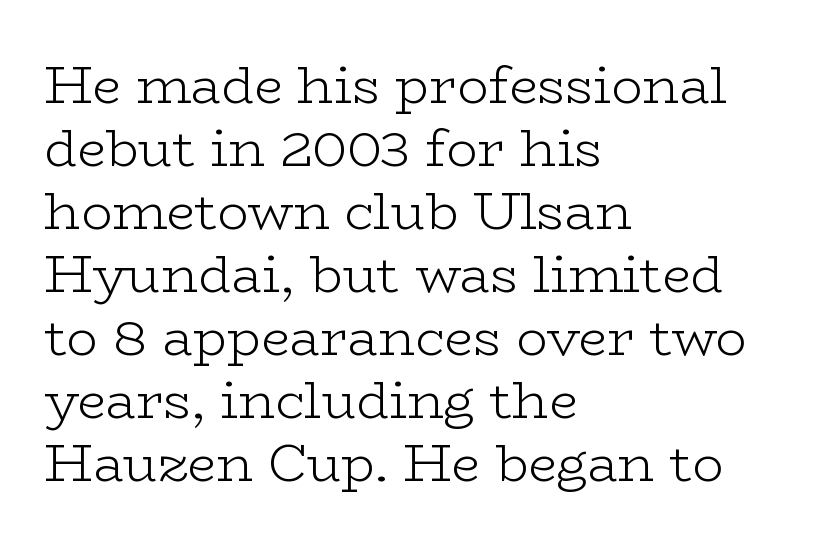
The image shows 52 px light, wide serif type, upright; set left-aligned, line spacing 1.21x, normal letter spacing, not underlined; low stroke contrast and a medium x-height.
